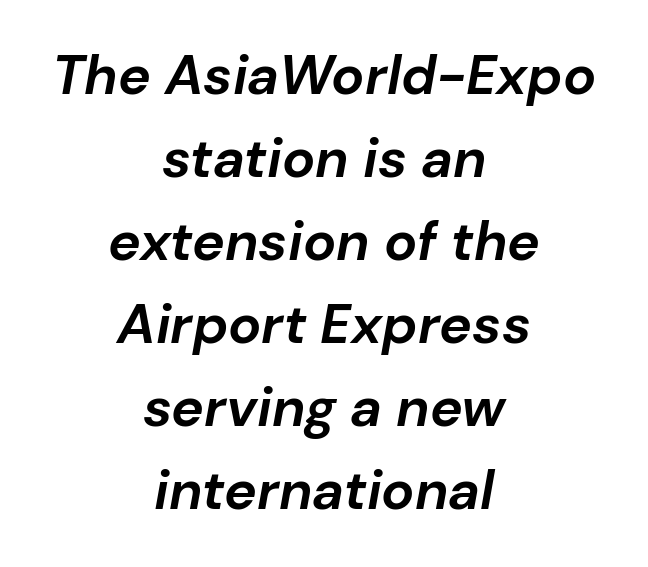
Q: Is the text bold? A: Yes.
Q: Is the text italic (slanted)? A: Yes, it leans right by about 10 degrees.
Q: Is the text underlined? A: No.
Q: How is the paragraph aligned? A: Centered.
Q: Is the spacing between letters normal or unusually wide? A: Normal.
Q: Is the spacing between lines tight, normal or loose? A: Normal.
Q: Width (condensed, normal, or wide)? A: Normal.
Q: Stroke contrast? A: Low.
Q: x-height? A: Medium.
Q: Monospaced? A: No.
